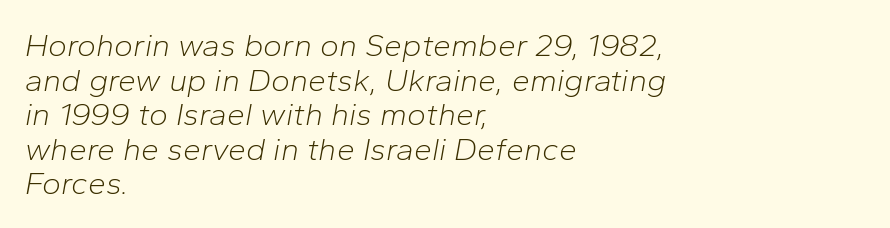
The image shows 32 px light type, italic (leaning right); set left-aligned, tight line spacing (1.08x), normal letter spacing, not underlined; low stroke contrast and a medium x-height.
